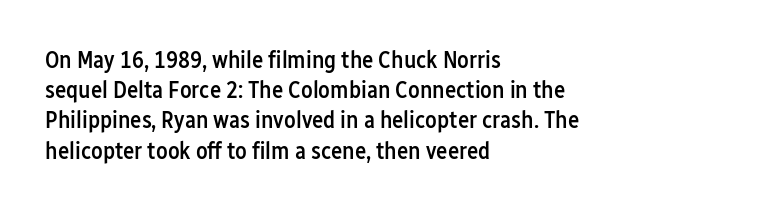
These lines are set flush left with a ragged right edge. Reading down the column, the eye jumps a familiar distance to each next line. The face used here is a semibold: visibly heavier than regular, lighter than bold. The specimen omits any rule beneath the text block's lines. Spacing between characters is what you'd get straight out of the box.
